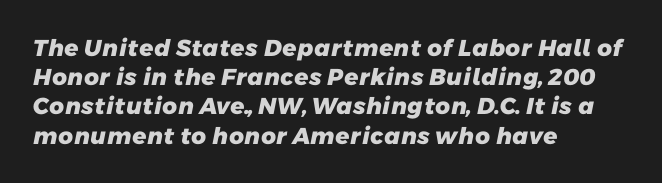
The image shows 23 px bold type; set left-aligned, normal line spacing (1.27x), normal letter spacing, not underlined.
